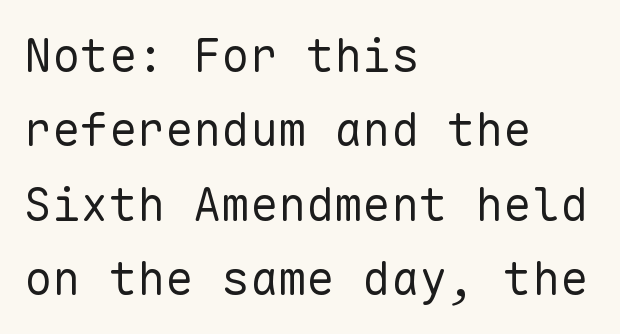
Q: Is the text bold? A: No.
Q: Is the text italic (slanted)? A: No, it is upright.
Q: Is the typeface a serif or a sans-serif typeface? A: Sans-serif.
Q: Is the text underlined? A: No.
Q: How is the paragraph aligned? A: Left-aligned.
Q: Is the spacing between letters normal or unusually wide? A: Normal.
Q: Is the spacing between lines tight, normal or loose? A: Normal.
Q: Width (condensed, normal, or wide)? A: Normal.
Q: Stroke contrast? A: Low.
Q: x-height? A: Medium.
Q: Monospaced? A: Yes.
